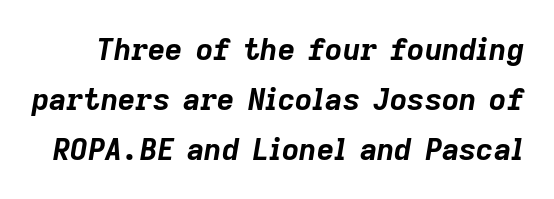
{"italic": "yes", "lean": "right", "slant_degrees": 9, "bold": "yes", "weight": "bold", "width": "normal", "stroke_contrast": "low", "x_height": "medium", "monospaced": "no", "underline": "no", "line_spacing": "normal", "line_spacing_ratio": 1.66, "letter_spacing": "normal", "letter_spacing_em": 0.0, "glyph_px": 30}
